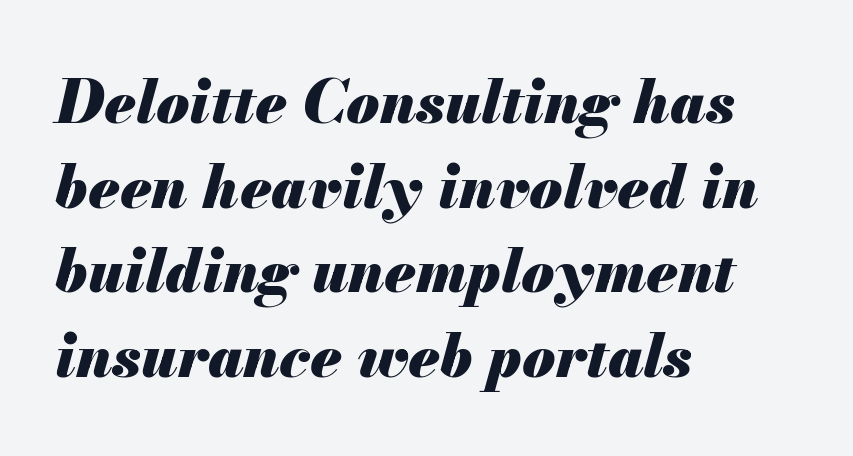
Q: Is the text bold? A: Yes.
Q: Is the text italic (slanted)? A: Yes, it leans right by about 13 degrees.
Q: Is the text underlined? A: No.
Q: How is the paragraph aligned? A: Left-aligned.
Q: Is the spacing between letters normal or unusually wide? A: Normal.
Q: Is the spacing between lines tight, normal or loose? A: Normal.
Q: Width (condensed, normal, or wide)? A: Normal.
Q: Stroke contrast? A: Medium.
Q: x-height? A: Small.
Q: Monospaced? A: No.
